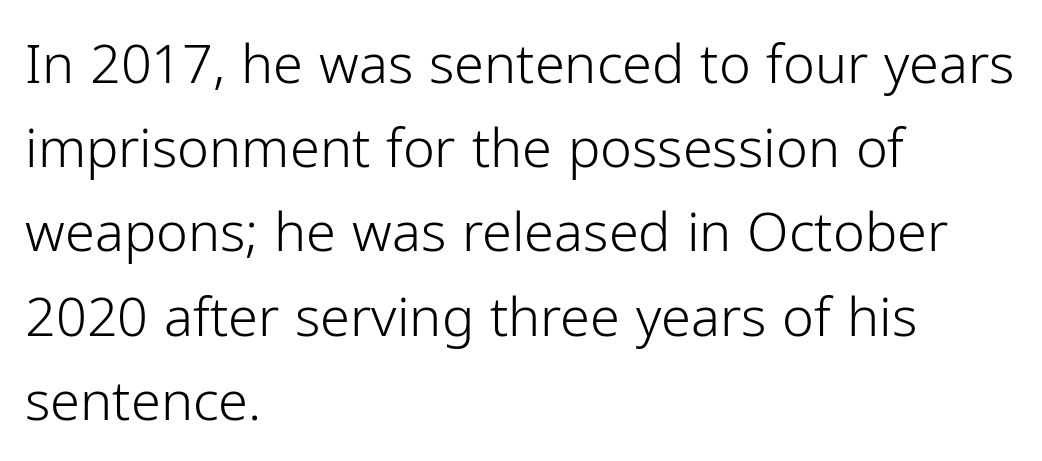
Q: Is the text bold? A: No.
Q: Is the text italic (slanted)? A: No, it is upright.
Q: Is the typeface a serif or a sans-serif typeface? A: Sans-serif.
Q: Is the text underlined? A: No.
Q: How is the paragraph aligned? A: Left-aligned.
Q: Is the spacing between letters normal or unusually wide? A: Normal.
Q: Is the spacing between lines tight, normal or loose? A: Normal.
Q: Width (condensed, normal, or wide)? A: Normal.
Q: Stroke contrast? A: Low.
Q: x-height? A: Medium.
Q: Monospaced? A: No.
